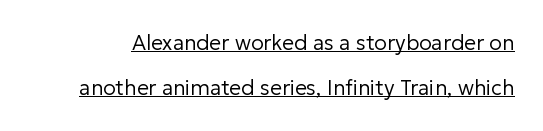
The image shows 21 px text type, upright; set loose line spacing (2.15x), normal letter spacing, underlined.
